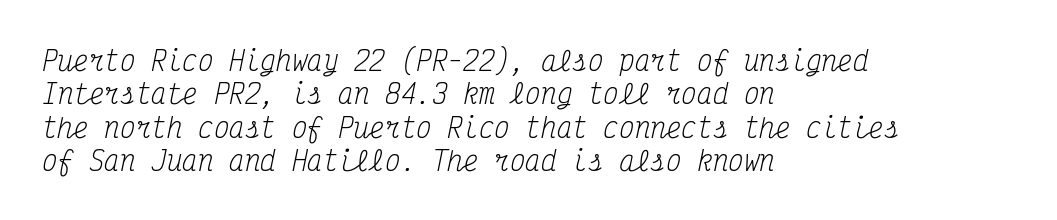
{"italic": "yes", "lean": "right", "slant_degrees": 12, "bold": "no", "underline": "no", "align": "left", "line_spacing": "normal", "line_spacing_ratio": 1.28, "letter_spacing": "normal", "letter_spacing_em": 0.0, "glyph_px": 26}
